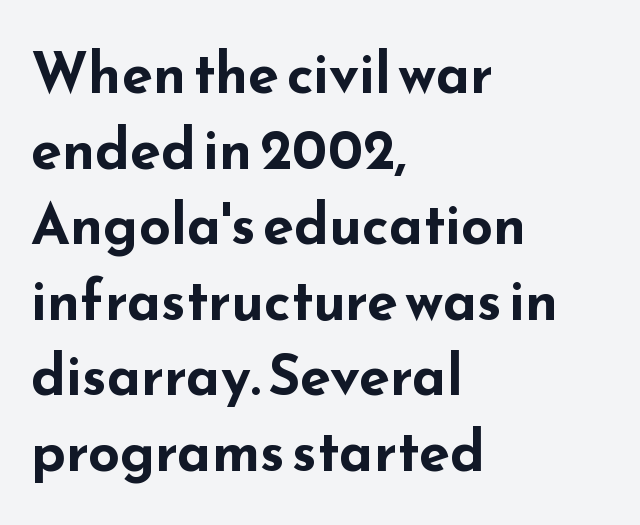
The image shows 56 px bold, wide sans-serif type, upright; set left-aligned, normal line spacing (1.35x), normal letter spacing, not underlined; low stroke contrast and a small x-height.
